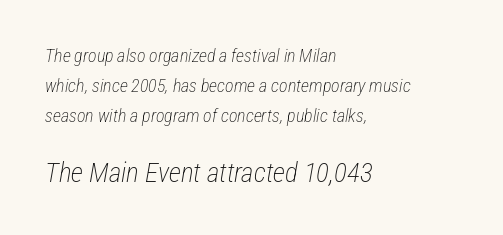
{"italic": "yes", "lean": "right", "slant_degrees": 12, "bold": "no", "underline": "no", "align": "left", "line_spacing": "normal", "line_spacing_ratio": 1.66, "letter_spacing": "normal", "letter_spacing_em": 0.0, "larger_block": "second", "size_ratio": 1.5, "glyph_px": 27}
